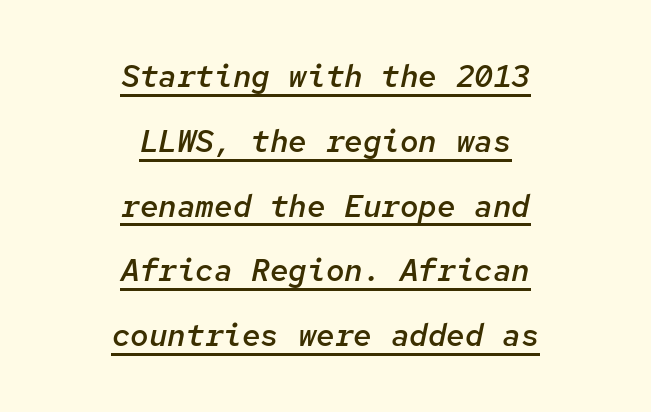
The image shows 31 px semibold type, italic (leaning right), monospaced; set centered, loose line spacing (2.09x), normal letter spacing, underlined; low stroke contrast and a medium x-height.
